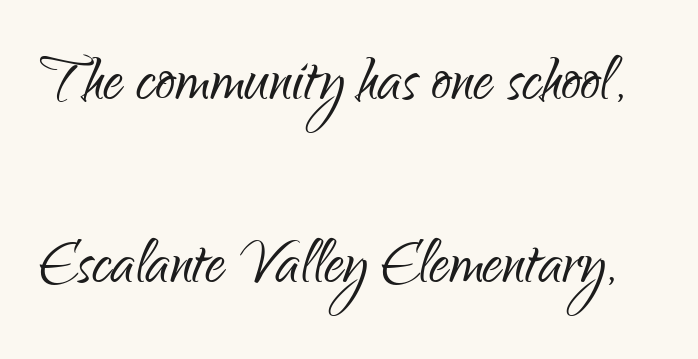
{"serif": "no", "bold": "no", "weight": "light", "width": "condensed", "stroke_contrast": "low", "x_height": "small", "monospaced": "no", "underline": "no", "line_spacing": "loose", "line_spacing_ratio": 2.34, "letter_spacing": "normal", "letter_spacing_em": 0.0, "glyph_px": 78}
